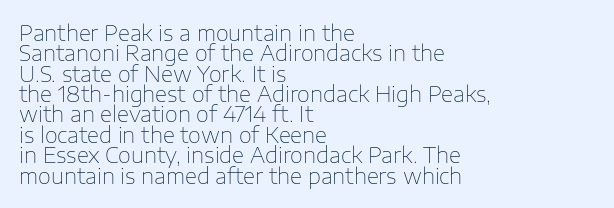
Q: Is the text bold? A: No.
Q: Is the text italic (slanted)? A: No, it is upright.
Q: Is the text underlined? A: No.
Q: How is the paragraph aligned? A: Left-aligned.
Q: Is the spacing between letters normal or unusually wide? A: Normal.
Q: Is the spacing between lines tight, normal or loose? A: Tight.
